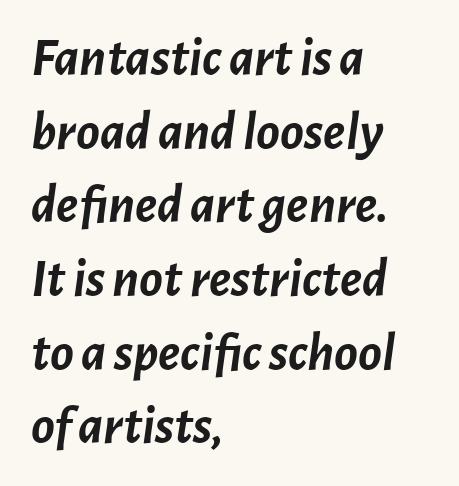
The image shows 55 px semibold type, italic (leaning right); set left-aligned, normal line spacing (1.34x), normal letter spacing, not underlined; low stroke contrast and a medium x-height.
